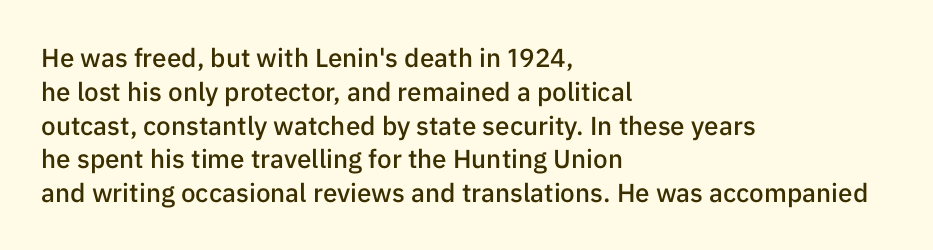
The image shows 26 px text type, upright; set left-aligned, normal line spacing (1.3x), normal letter spacing, not underlined.
